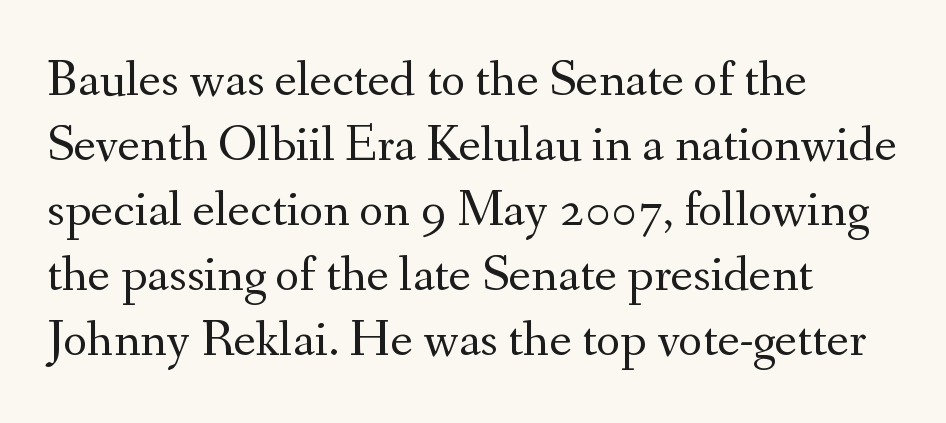
The font family rendered here belongs to the serif group. Note the varied advance widths — an 'i' is clearly narrower than an 'm'. Honestly, the letter spacing is just normal — you wouldn't notice it. If you drew a ruler down the left edge, every line would touch it.
